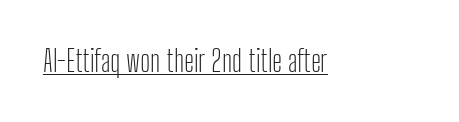
Short note: letters normally spaced. On a weight scale, this lands at 450 or below. Think of a printed novel: that variable character pitch is what you see here. Stroke terminals: plain, sans-serif. Characters remain perfectly vertical along every line.
